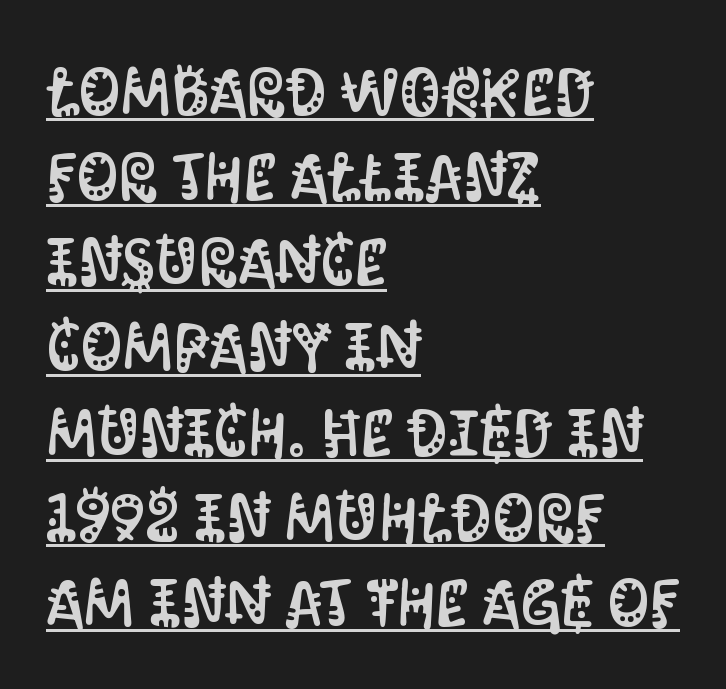
A student would call this left alignment; a typographer would say flush left, rag right. Looks like regular typesetting: each glyph gets only the width it needs. The passage shown is underscored from start to finish. Short note: letters normally spaced. Honestly, the row spacing looks completely unremarkable. Stroke terminals: plain, sans-serif.
